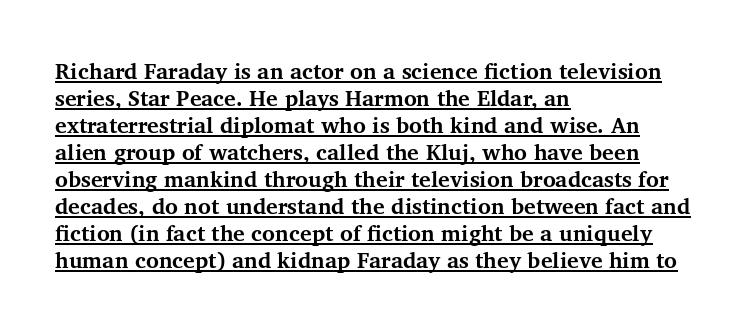
{"italic": "no", "bold": "yes", "underline": "yes", "align": "left", "line_spacing_ratio": 1.23, "letter_spacing": "normal", "letter_spacing_em": 0.0, "glyph_px": 22}
